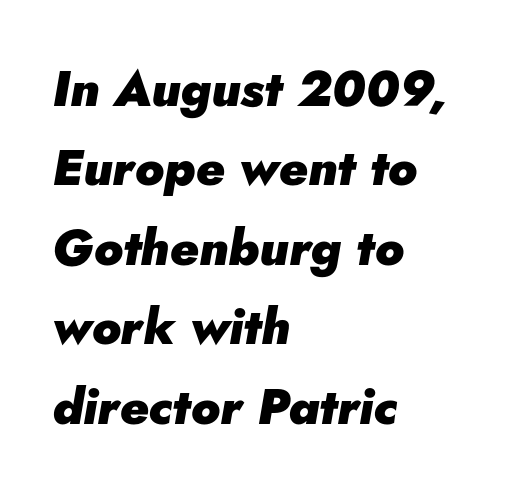
Q: Is the text bold? A: Yes.
Q: Is the text italic (slanted)? A: Yes, it leans right by about 10 degrees.
Q: Is the text underlined? A: No.
Q: How is the paragraph aligned? A: Left-aligned.
Q: Is the spacing between letters normal or unusually wide? A: Normal.
Q: Is the spacing between lines tight, normal or loose? A: Normal.
Q: Width (condensed, normal, or wide)? A: Normal.
Q: Stroke contrast? A: Low.
Q: x-height? A: Small.
Q: Monospaced? A: No.
